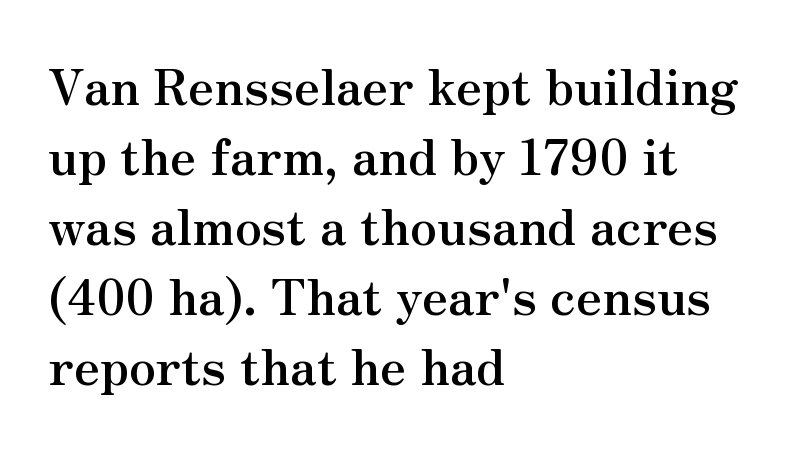
Q: Is the text bold? A: Yes.
Q: Is the text italic (slanted)? A: No, it is upright.
Q: Is the typeface a serif or a sans-serif typeface? A: Serif.
Q: Is the text underlined? A: No.
Q: How is the paragraph aligned? A: Left-aligned.
Q: Is the spacing between letters normal or unusually wide? A: Normal.
Q: Is the spacing between lines tight, normal or loose? A: Normal.
Q: Width (condensed, normal, or wide)? A: Normal.
Q: Stroke contrast? A: Medium.
Q: x-height? A: Small.
Q: Monospaced? A: No.
